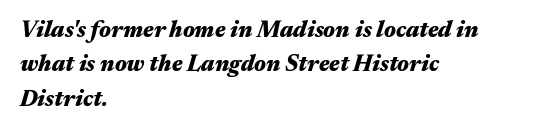
{"italic": "yes", "lean": "right", "slant_degrees": 17, "bold": "yes", "underline": "no", "align": "left", "line_spacing": "normal", "line_spacing_ratio": 1.5, "letter_spacing": "normal", "letter_spacing_em": 0.0, "glyph_px": 23}
